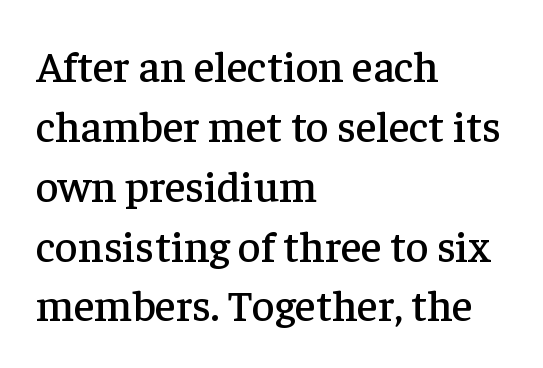
{"serif": "yes", "italic": "no", "width": "normal", "stroke_contrast": "low", "x_height": "medium", "monospaced": "no", "underline": "no", "align": "left", "line_spacing": "normal", "line_spacing_ratio": 1.36, "letter_spacing": "normal", "letter_spacing_em": 0.0, "glyph_px": 44}
